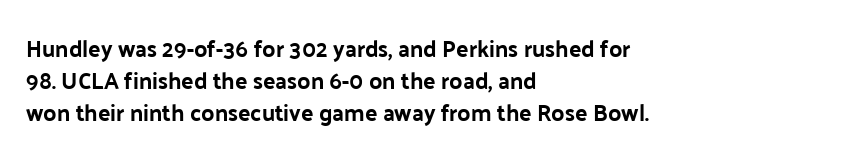
The image shows 23 px text type, upright; set left-aligned, normal line spacing (1.4x), normal letter spacing, not underlined.
